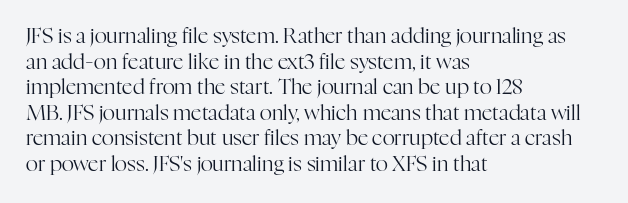
Does extra space separate the letters? No, they use regular spacing. The passage is arranged the way most books set body copy — flush left. The area under the type is left untouched. The face looks like a standard text weight, possibly lighter. Notice how the stems are strictly vertical — no italics here.
